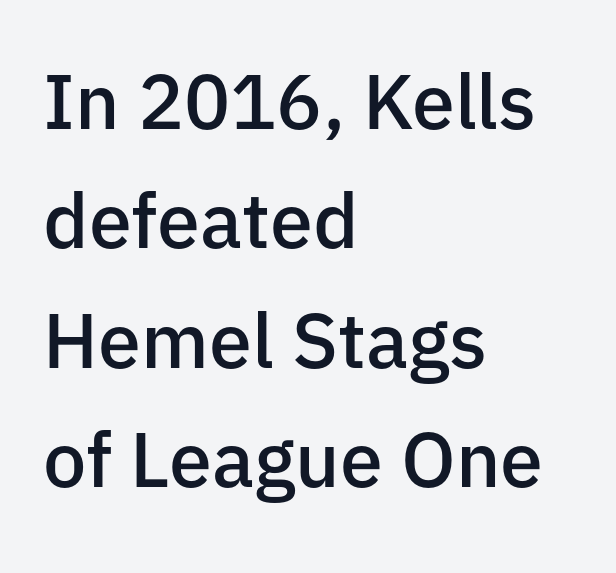
The passage shown is typeset with a sans-serif family. The words here are not underlined. The lines in this sample share a left origin and differ only in where they stop. Do the characters align in a grid? No, the font is proportional. You could call the tracking neutral — neither tight nor loose.
